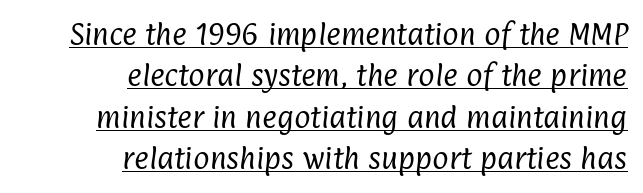
Q: Is the text bold? A: No.
Q: Is the text underlined? A: Yes.
Q: How is the paragraph aligned? A: Right-aligned.
Q: Is the spacing between letters normal or unusually wide? A: Normal.
Q: Is the spacing between lines tight, normal or loose? A: Normal.
